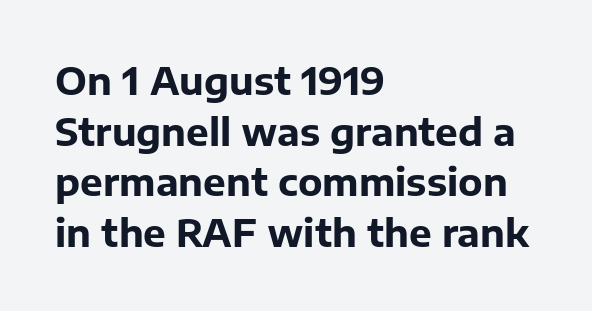
Q: Is the text bold? A: Yes.
Q: Is the text italic (slanted)? A: No, it is upright.
Q: Is the typeface a serif or a sans-serif typeface? A: Sans-serif.
Q: Is the text underlined? A: No.
Q: How is the paragraph aligned? A: Left-aligned.
Q: Is the spacing between letters normal or unusually wide? A: Normal.
Q: Is the spacing between lines tight, normal or loose? A: Normal.
Q: Width (condensed, normal, or wide)? A: Normal.
Q: Stroke contrast? A: Low.
Q: x-height? A: Medium.
Q: Monospaced? A: No.
